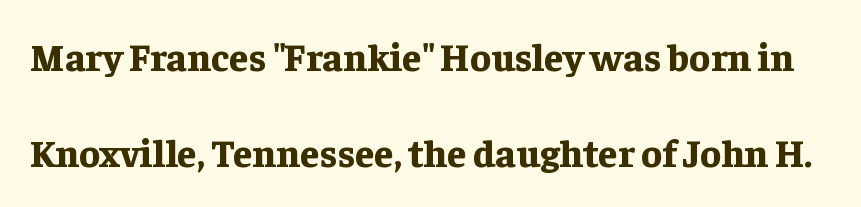
{"serif": "yes", "italic": "no", "bold": "yes", "weight": "bold", "width": "normal", "stroke_contrast": "low", "x_height": "medium", "monospaced": "no", "underline": "no", "line_spacing": "loose", "line_spacing_ratio": 2.47, "letter_spacing": "normal", "letter_spacing_em": 0.0, "glyph_px": 39}
